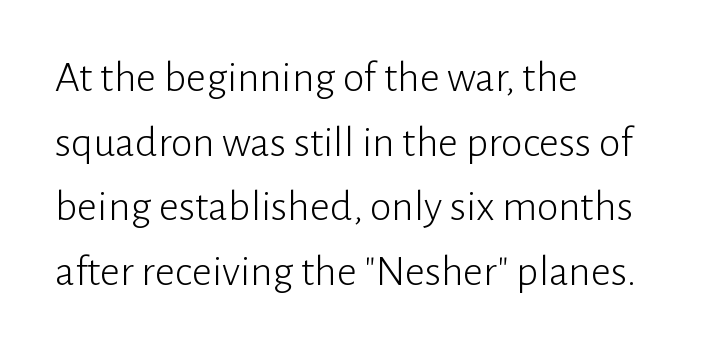
The image shows 44 px light sans-serif type, upright; set left-aligned, normal line spacing (1.47x), normal letter spacing, not underlined; low stroke contrast and a medium x-height.
